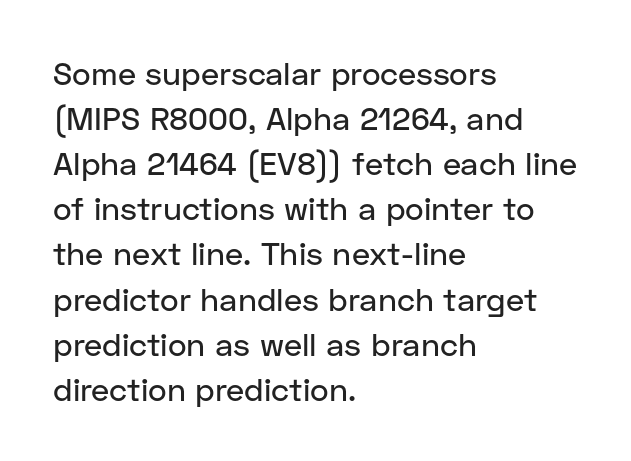
A typesetter would mark this as roman, not italic. Line starts are locked; line ends wander. Nope, no serifs anywhere on these letters. Beneath every word, the page is bare.
